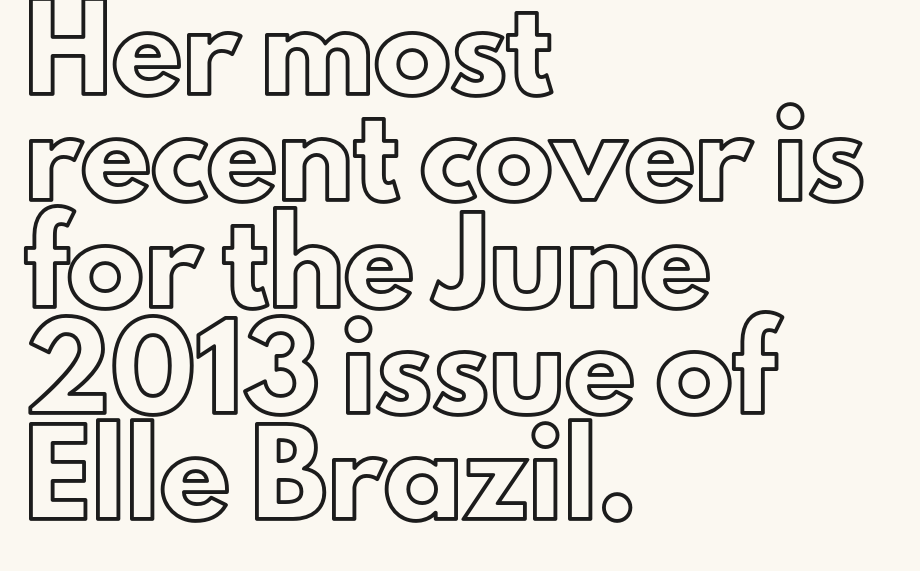
Q: Is the text italic (slanted)? A: No, it is upright.
Q: Is the text underlined? A: No.
Q: How is the paragraph aligned? A: Left-aligned.
Q: Is the spacing between letters normal or unusually wide? A: Normal.
Q: Is the spacing between lines tight, normal or loose? A: Normal.
Q: Width (condensed, normal, or wide)? A: Normal.
Q: x-height? A: Small.
Q: Monospaced? A: No.
